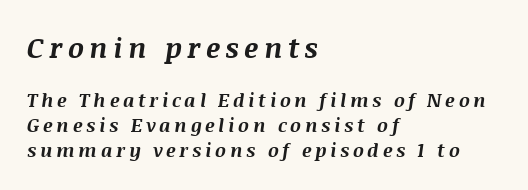
Q: Is the text bold? A: Yes.
Q: Is the text italic (slanted)? A: Yes, it leans right by about 8 degrees.
Q: Is the text underlined? A: No.
Q: How is the paragraph aligned? A: Left-aligned.
Q: Is the spacing between lines tight, normal or loose? A: Normal.
Q: Which block of text is set in a larger size, the first (top) or the second (bottom)? A: The first (top) one.
Q: Width (condensed, normal, or wide)? A: Normal.
Q: Stroke contrast? A: Medium.
Q: x-height? A: Large.
Q: Monospaced? A: No.
